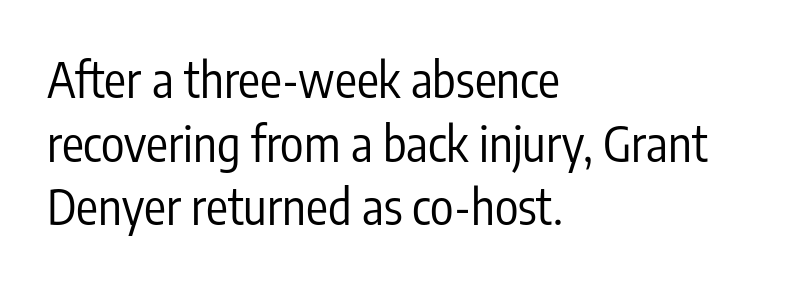
Q: Is the text bold? A: No.
Q: Is the text italic (slanted)? A: No, it is upright.
Q: Is the typeface a serif or a sans-serif typeface? A: Sans-serif.
Q: Is the text underlined? A: No.
Q: How is the paragraph aligned? A: Left-aligned.
Q: Is the spacing between letters normal or unusually wide? A: Normal.
Q: Is the spacing between lines tight, normal or loose? A: Normal.
Q: Width (condensed, normal, or wide)? A: Condensed.
Q: Stroke contrast? A: Low.
Q: x-height? A: Medium.
Q: Monospaced? A: No.
